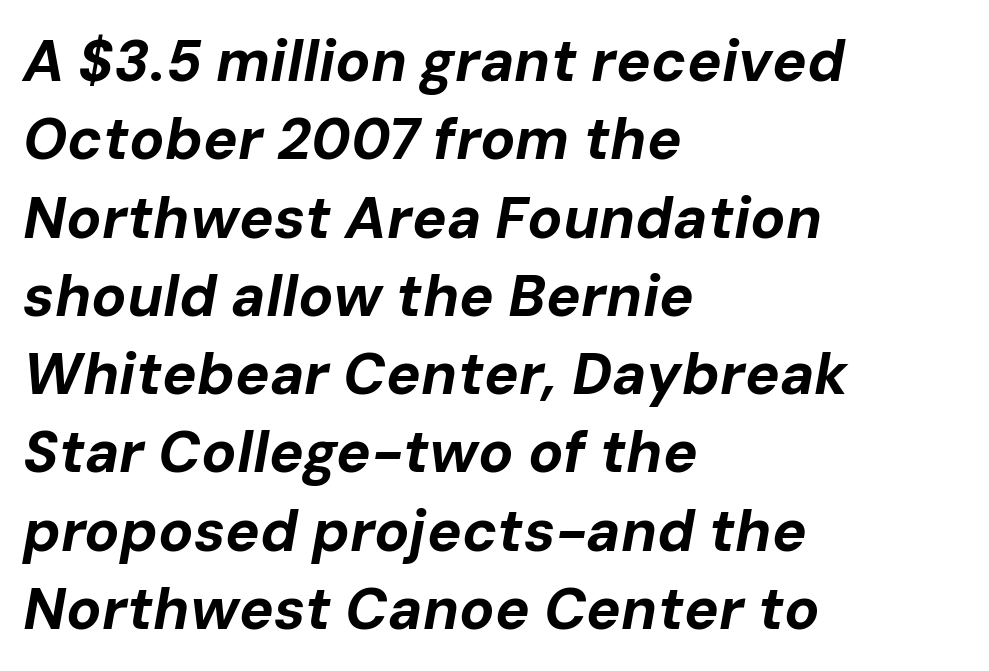
The image shows 58 px bold type, italic (leaning right); set left-aligned, normal line spacing (1.35x), normal letter spacing, not underlined; low stroke contrast and a medium x-height.
